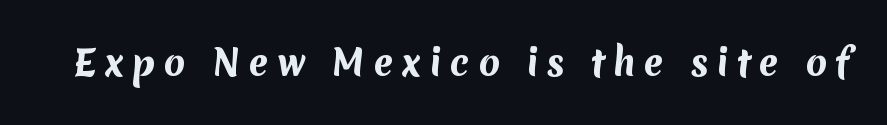
Q: Is the text bold? A: Yes.
Q: Is the typeface a serif or a sans-serif typeface? A: Sans-serif.
Q: Is the text underlined? A: No.
Q: Is the spacing between letters normal or unusually wide? A: Unusually wide.
Q: Width (condensed, normal, or wide)? A: Normal.
Q: Stroke contrast? A: Medium.
Q: x-height? A: Medium.
Q: Monospaced? A: No.
